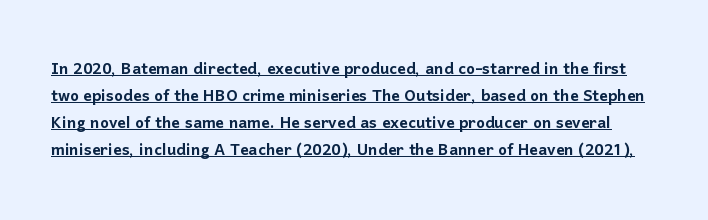
Does the leading feel generous? No, just average. Is the letter spacing exaggerated? No — it looks like the ordinary default. Quick note: underline on. Does the lettering tilt? It doesn't — this is upright.
